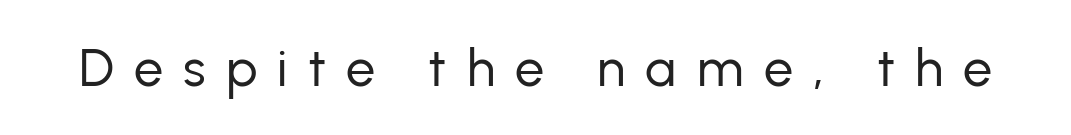
The face used here is proportionally spaced, like ordinary book or web type. No letter is thick-stroked: the sample isn't bold. Letters rest on an invisible, unmarked baseline. Typographically, this falls in the sans-serif category. Loose tracking; the words dissolve into strings of separated letters.
